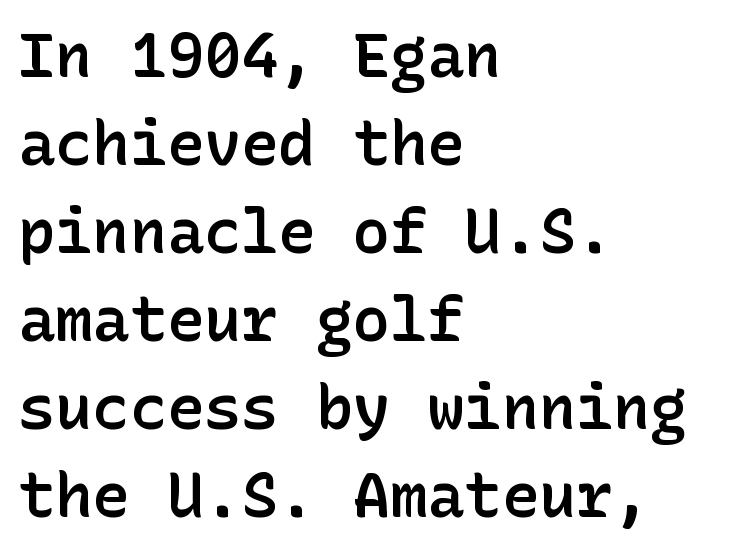
{"serif": "no", "italic": "no", "bold": "semi", "weight": "semibold", "width": "normal", "stroke_contrast": "low", "x_height": "medium", "underline": "no", "align": "left", "line_spacing": "normal", "line_spacing_ratio": 1.42, "letter_spacing": "normal", "letter_spacing_em": 0.0, "glyph_px": 62}
